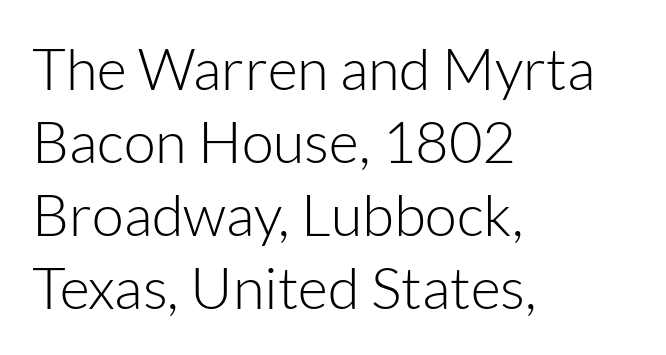
{"serif": "no", "italic": "no", "bold": "no", "weight": "light", "width": "normal", "stroke_contrast": "low", "x_height": "medium", "monospaced": "no", "underline": "no", "align": "left", "line_spacing": "normal", "line_spacing_ratio": 1.26, "letter_spacing": "normal", "letter_spacing_em": 0.0, "glyph_px": 58}
